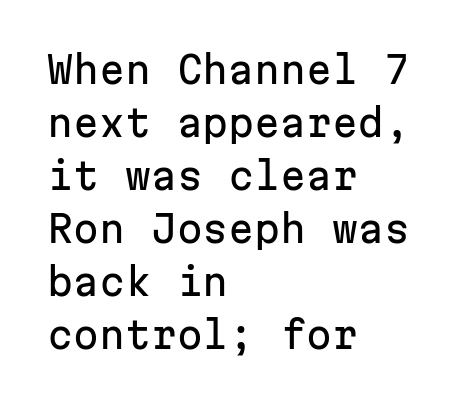
{"serif": "no", "italic": "no", "width": "normal", "stroke_contrast": "low", "x_height": "medium", "monospaced": "yes", "underline": "no", "align": "left", "line_spacing": "normal", "line_spacing_ratio": 1.43, "letter_spacing": "normal", "letter_spacing_em": 0.0, "glyph_px": 37}
